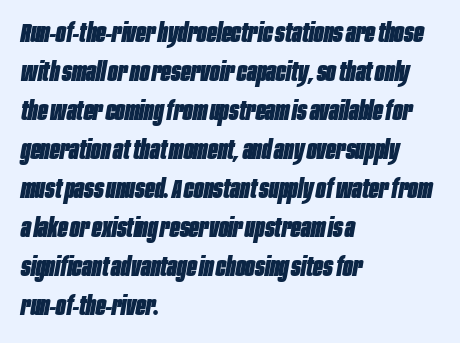
{"italic": "yes", "lean": "right", "slant_degrees": 10, "bold": "yes", "underline": "no", "align": "left", "line_spacing": "normal", "line_spacing_ratio": 1.5, "letter_spacing": "normal", "letter_spacing_em": 0.0, "glyph_px": 26}
